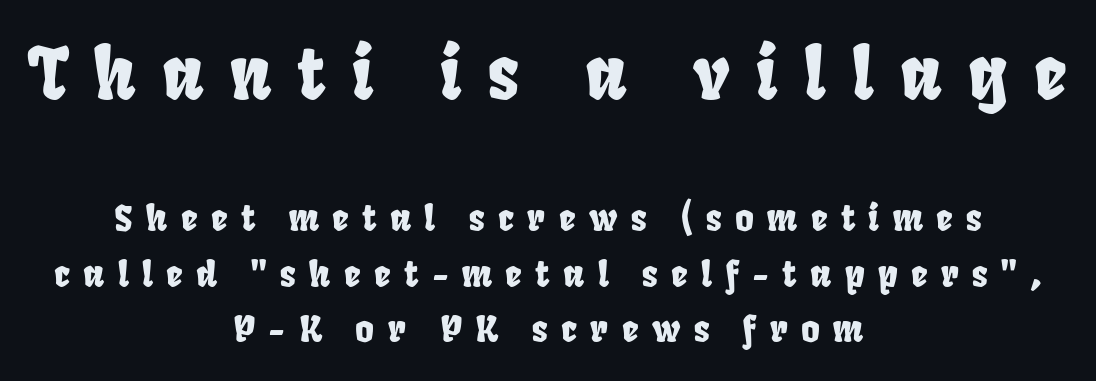
{"serif": "no", "width": "condensed", "stroke_contrast": "low", "x_height": "large", "monospaced": "no", "underline": "no", "align": "center", "line_spacing": "normal", "line_spacing_ratio": 1.55, "letter_spacing": "wide", "letter_spacing_em": 0.37, "larger_block": "first", "size_ratio": 1.97, "glyph_px": 71}
